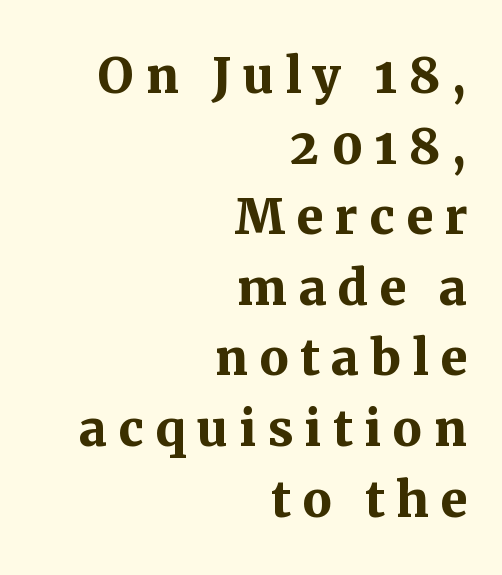
Quick note: not italic, upright. This sample is right-justified, so line beginnings fall wherever the words allow. What kind of face is this? One with serifs. Here the designer chose a conventional face with non-uniform glyph widths. No word sits above an underline. Each glyph is drawn with heavy, bold strokes.
